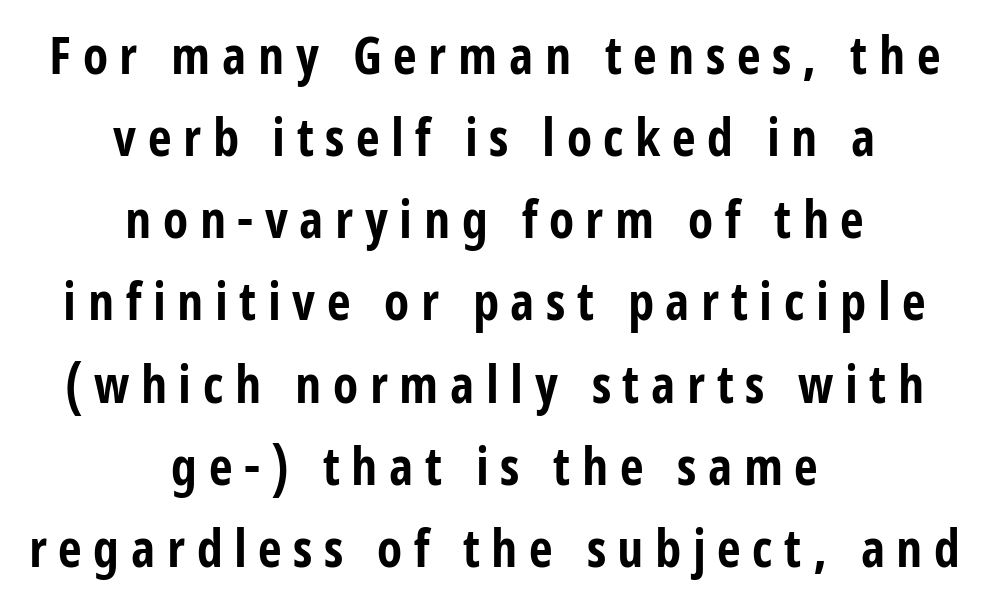
The image shows 52 px bold, condensed sans-serif type, upright; set centered, normal line spacing (1.58x), unusually wide letter spacing (+0.22 em), not underlined; low stroke contrast and a medium x-height.
